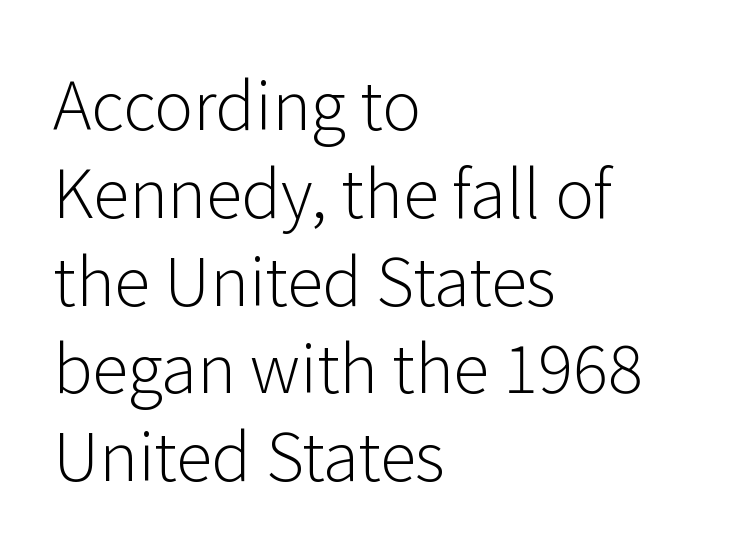
The image shows 66 px light sans-serif type, upright; set left-aligned, normal line spacing (1.33x), normal letter spacing, not underlined; low stroke contrast and a medium x-height.
